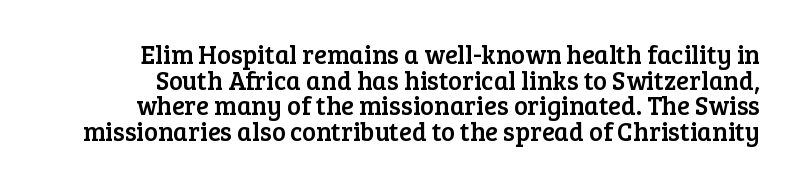
{"italic": "no", "underline": "no", "line_spacing": "tight", "line_spacing_ratio": 0.99, "letter_spacing": "normal", "letter_spacing_em": 0.0, "glyph_px": 26}
